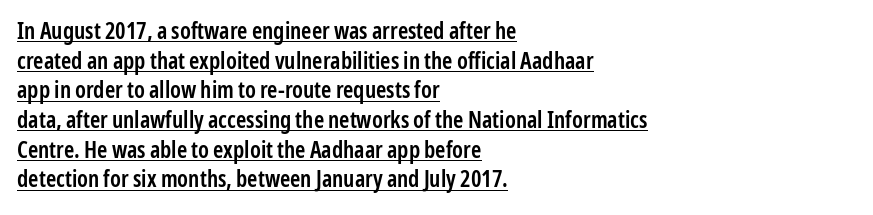
The image shows 23 px text type, upright; set left-aligned, normal line spacing (1.29x), normal letter spacing, underlined.
